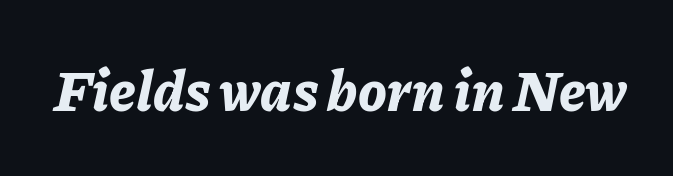
Q: Is the text bold? A: Yes.
Q: Is the text italic (slanted)? A: Yes, it leans right by about 11 degrees.
Q: Is the text underlined? A: No.
Q: Is the spacing between letters normal or unusually wide? A: Normal.
Q: Width (condensed, normal, or wide)? A: Normal.
Q: Stroke contrast? A: Low.
Q: x-height? A: Medium.
Q: Monospaced? A: No.
